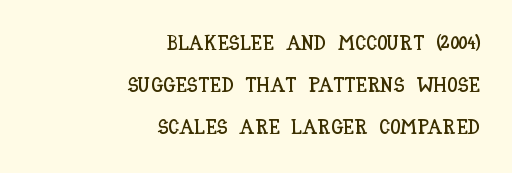
The image shows 21 px text type, upright; set right-aligned, loose line spacing (2.01x), normal letter spacing, not underlined.
